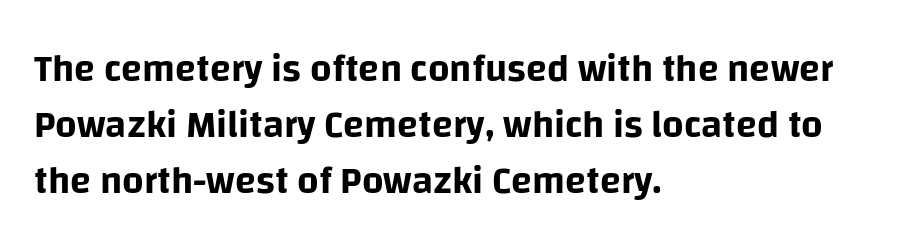
If you measured baseline to baseline, you'd find a middling distance. Inter-character spacing is left at the font's built-in metrics. Type style note: lacks serifs. The specimen reads as upright at a glance. The gap between lines stays unmarked.
